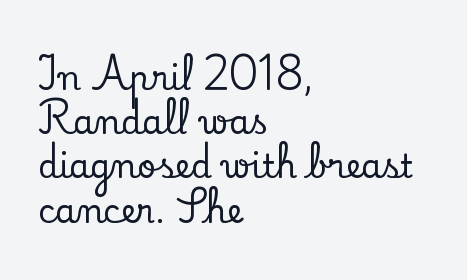
Note the varied advance widths — an 'i' is clearly narrower than an 'm'. Is there any slant? The stems are plumb. The lines sit at an ordinary, default distance from one another. No word sits above an underline.
